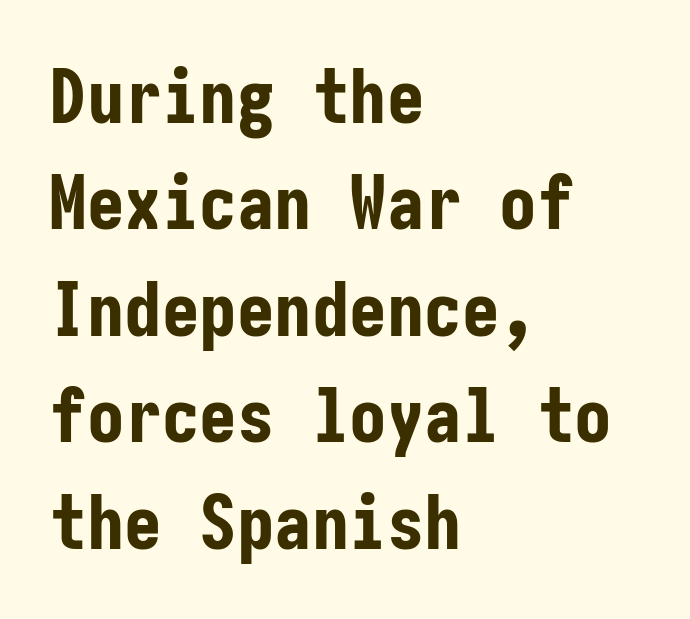
{"serif": "no", "italic": "no", "bold": "yes", "weight": "bold", "width": "condensed", "stroke_contrast": "low", "x_height": "medium", "underline": "no", "align": "left", "line_spacing": "normal", "line_spacing_ratio": 1.42, "letter_spacing": "normal", "letter_spacing_em": 0.0, "glyph_px": 75}
